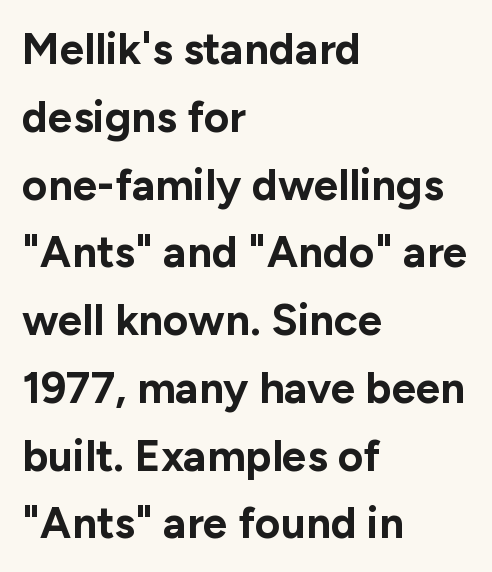
{"serif": "no", "italic": "no", "bold": "yes", "weight": "bold", "width": "normal", "stroke_contrast": "low", "x_height": "medium", "monospaced": "no", "underline": "no", "align": "left", "line_spacing": "normal", "line_spacing_ratio": 1.54, "letter_spacing": "normal", "letter_spacing_em": 0.0, "glyph_px": 44}
